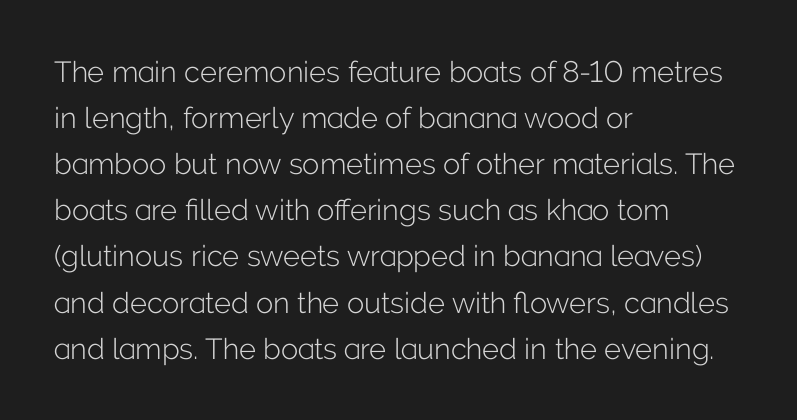
Q: Is the text bold? A: No.
Q: Is the text italic (slanted)? A: No, it is upright.
Q: Is the typeface a serif or a sans-serif typeface? A: Sans-serif.
Q: Is the text underlined? A: No.
Q: How is the paragraph aligned? A: Left-aligned.
Q: Is the spacing between letters normal or unusually wide? A: Normal.
Q: Is the spacing between lines tight, normal or loose? A: Normal.
Q: Width (condensed, normal, or wide)? A: Normal.
Q: Stroke contrast? A: Low.
Q: x-height? A: Medium.
Q: Monospaced? A: No.
